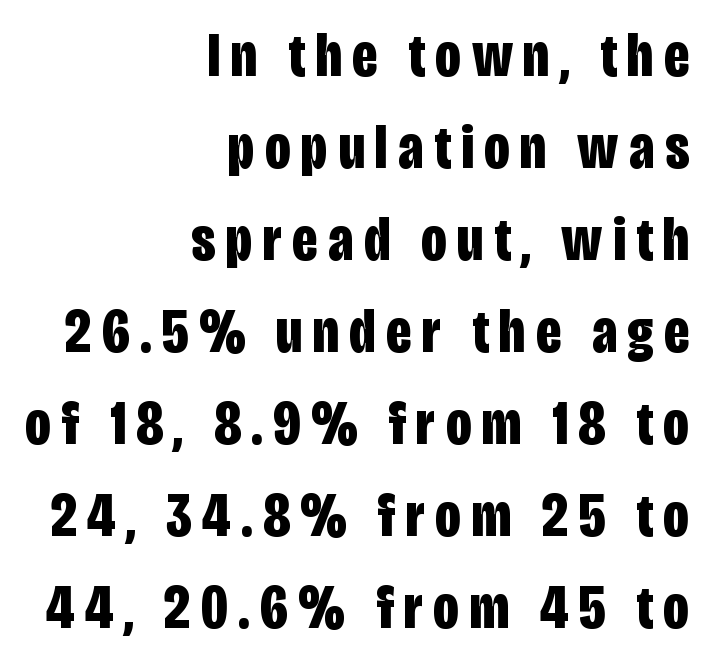
{"serif": "no", "italic": "no", "bold": "yes", "weight": "bold", "width": "condensed", "stroke_contrast": "low", "x_height": "large", "monospaced": "no", "underline": "no", "align": "right", "line_spacing": "normal", "line_spacing_ratio": 1.46, "glyph_px": 63}
